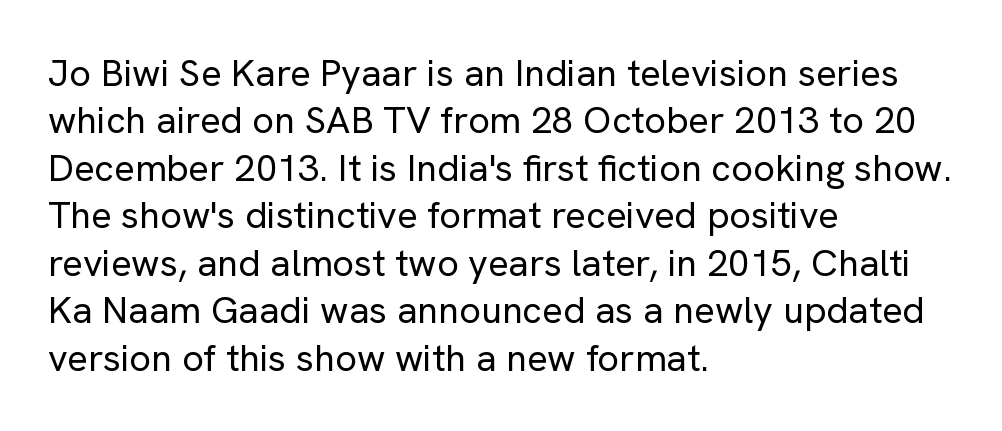
The space directly below the letters is spotless. The lines sit at an ordinary, default distance from one another. The passage shown is typed in a proportional face where columns would drift. Each stroke keeps to a modest, everyday thickness or less. Examine the stroke ends and you'll find no serifs.
